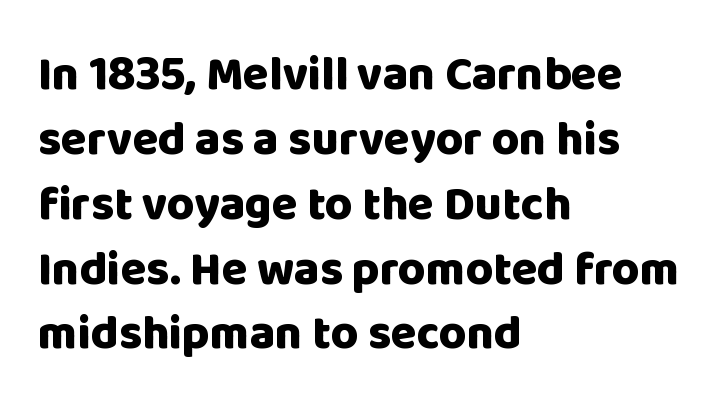
Q: Is the text bold? A: Yes.
Q: Is the text italic (slanted)? A: No, it is upright.
Q: Is the typeface a serif or a sans-serif typeface? A: Sans-serif.
Q: Is the text underlined? A: No.
Q: How is the paragraph aligned? A: Left-aligned.
Q: Is the spacing between letters normal or unusually wide? A: Normal.
Q: Is the spacing between lines tight, normal or loose? A: Normal.
Q: Width (condensed, normal, or wide)? A: Normal.
Q: Stroke contrast? A: Low.
Q: x-height? A: Large.
Q: Monospaced? A: No.
